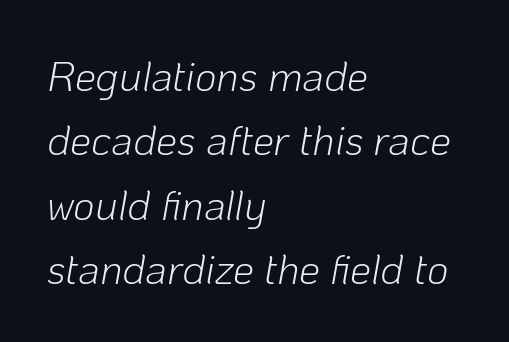
{"italic": "yes", "lean": "right", "slant_degrees": 10, "bold": "no", "weight": "light", "width": "normal", "stroke_contrast": "low", "x_height": "medium", "monospaced": "no", "underline": "no", "align": "left", "line_spacing": "normal", "line_spacing_ratio": 1.53, "letter_spacing": "normal", "letter_spacing_em": 0.0, "glyph_px": 42}
